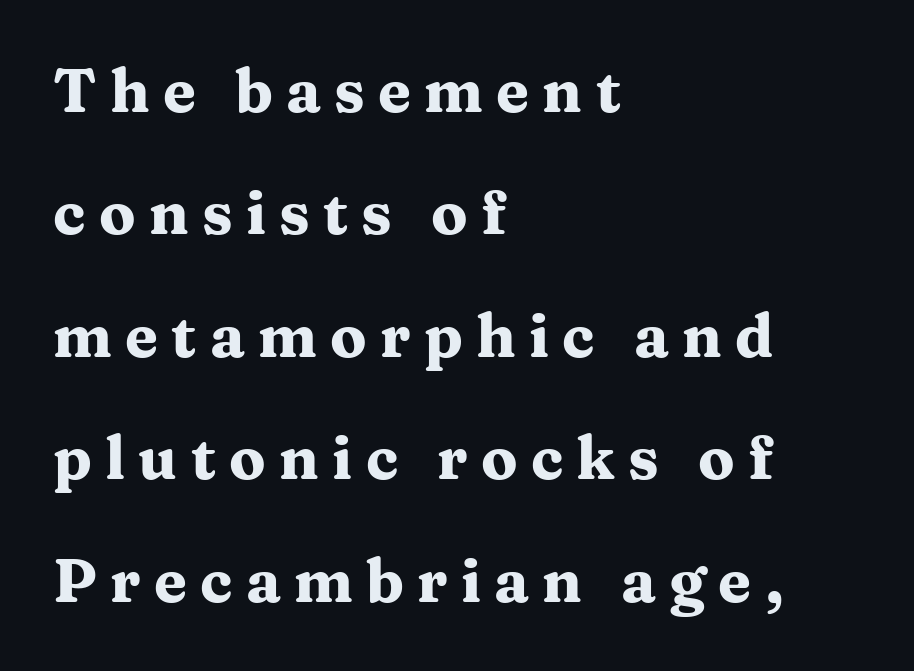
The letters advance in unequal steps, a hallmark of proportional type. Check under the words: just untouched page. This sample trades compactness for vertical openness between lines. Observe the wide spacing: letters keep a clear distance from each other. Stroke terminals: seriffed.
